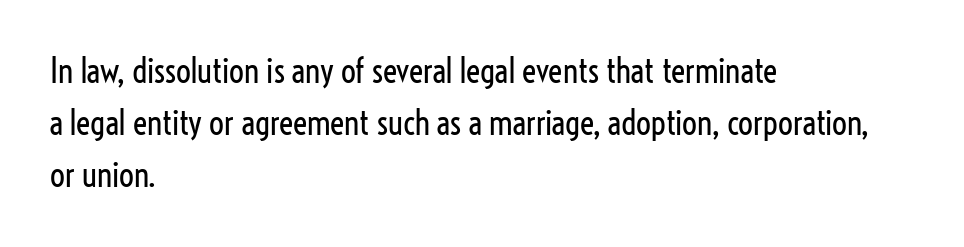
The image shows 33 px regular-weight, condensed sans-serif type, upright; set left-aligned, normal line spacing (1.58x), normal letter spacing, not underlined; low stroke contrast and a medium x-height.
